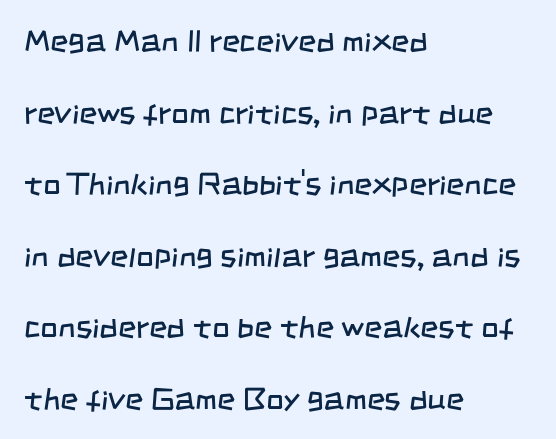
Q: Is the text bold? A: No.
Q: Is the typeface a serif or a sans-serif typeface? A: Sans-serif.
Q: Is the text underlined? A: No.
Q: How is the paragraph aligned? A: Left-aligned.
Q: Is the spacing between letters normal or unusually wide? A: Normal.
Q: Is the spacing between lines tight, normal or loose? A: Loose.
Q: Width (condensed, normal, or wide)? A: Condensed.
Q: Stroke contrast? A: Low.
Q: x-height? A: Large.
Q: Monospaced? A: No.
